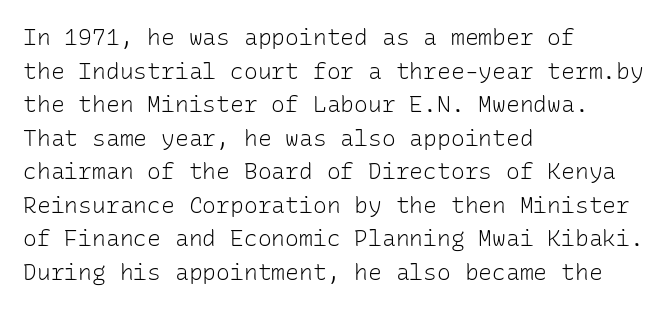
The image shows 23 px text type, upright; set left-aligned, normal line spacing (1.46x), normal letter spacing, not underlined.
